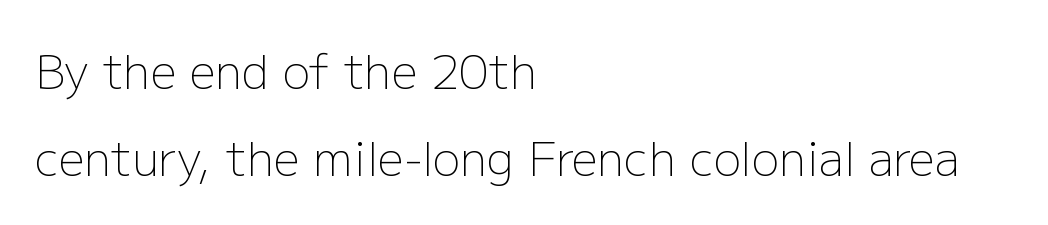
{"serif": "no", "italic": "no", "bold": "no", "weight": "light", "width": "normal", "stroke_contrast": "low", "x_height": "medium", "monospaced": "no", "underline": "no", "align": "left", "line_spacing_ratio": 1.89, "letter_spacing": "normal", "letter_spacing_em": 0.0, "glyph_px": 46}
